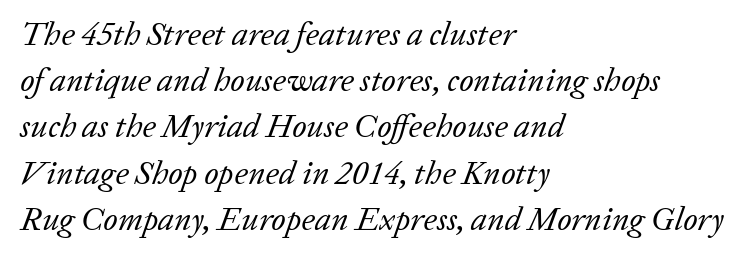
{"serif": "yes", "italic": "yes", "lean": "right", "slant_degrees": 20, "bold": "no", "weight": "regular", "width": "normal", "stroke_contrast": "low", "x_height": "medium", "monospaced": "no", "underline": "no", "align": "left", "line_spacing": "normal", "line_spacing_ratio": 1.4, "letter_spacing": "normal", "letter_spacing_em": 0.0, "glyph_px": 33}
